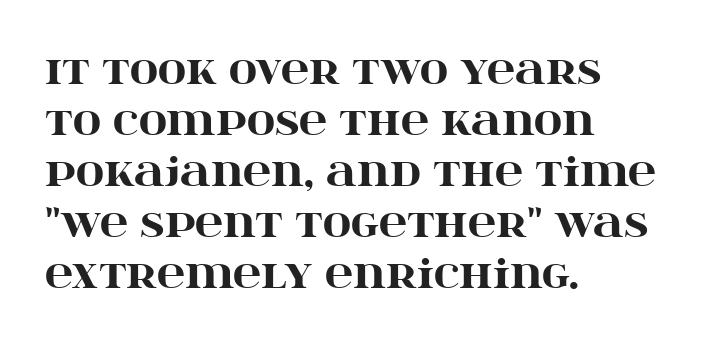
Q: Is the text bold? A: Yes.
Q: Is the text italic (slanted)? A: No, it is upright.
Q: Is the typeface a serif or a sans-serif typeface? A: Serif.
Q: Is the text underlined? A: No.
Q: How is the paragraph aligned? A: Left-aligned.
Q: Is the spacing between letters normal or unusually wide? A: Normal.
Q: Is the spacing between lines tight, normal or loose? A: Normal.
Q: Width (condensed, normal, or wide)? A: Wide.
Q: Stroke contrast? A: High.
Q: x-height? A: Large.
Q: Monospaced? A: No.
